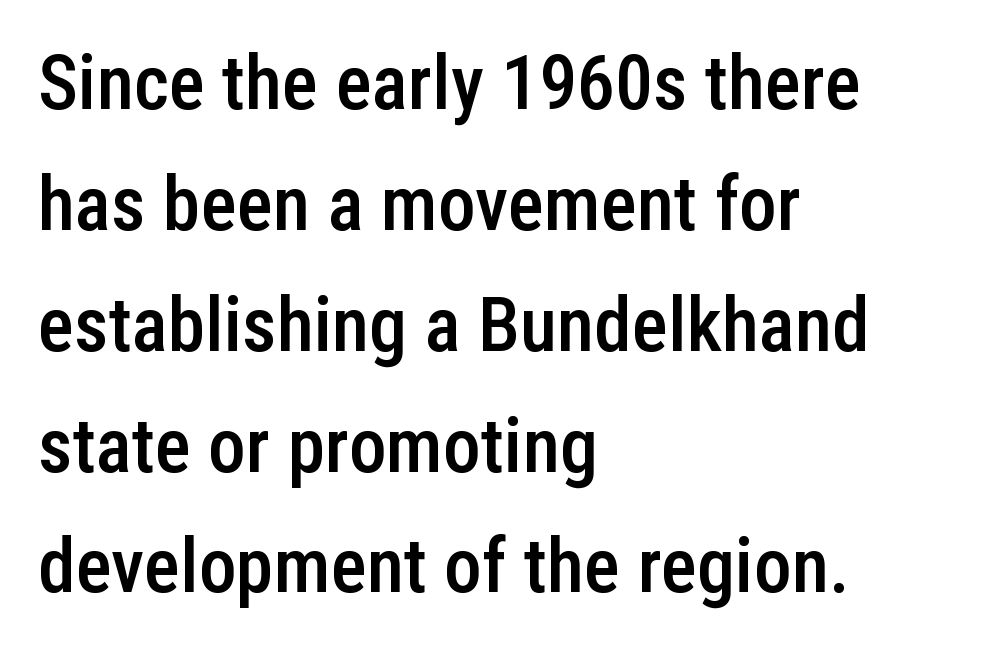
The rows are spaced the way most documents space them. The lines are quadded left. Upright lettering throughout. A somewhat darkened texture: the type is semibold rather than bold. Plain, unruled lines of type. The letters advance in unequal steps, a hallmark of proportional type.
